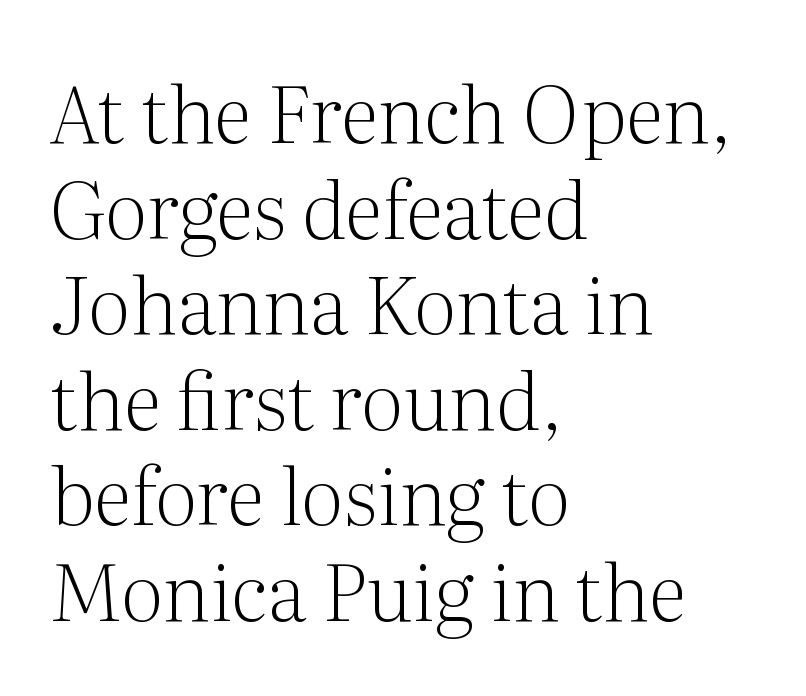
The image shows 79 px light serif type, upright; set left-aligned, line spacing 1.21x, normal letter spacing, not underlined; medium stroke contrast and a medium x-height.
